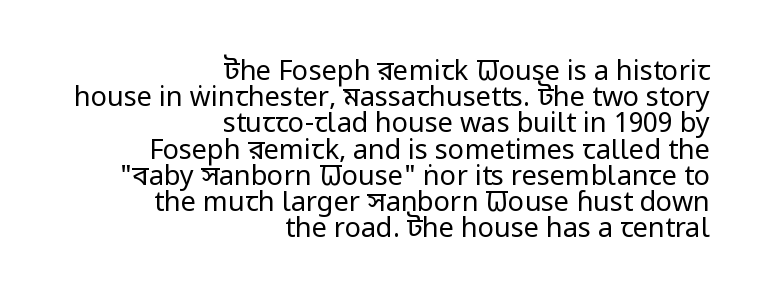
The image shows 27 px text type, upright; set right-aligned, tight line spacing (0.97x), normal letter spacing, not underlined.
